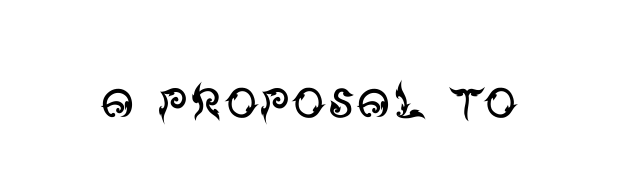
The image shows 67 px regular-weight sans-serif type, upright; set normal letter spacing, not underlined; medium stroke contrast and a large x-height.
